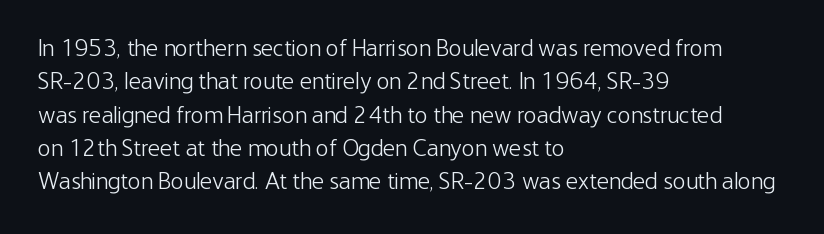
Q: Is the text bold? A: No.
Q: Is the text italic (slanted)? A: No, it is upright.
Q: Is the text underlined? A: No.
Q: How is the paragraph aligned? A: Left-aligned.
Q: Is the spacing between letters normal or unusually wide? A: Normal.
Q: Is the spacing between lines tight, normal or loose? A: Normal.
